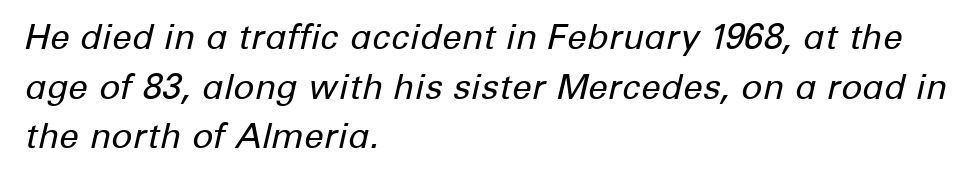
{"italic": "yes", "lean": "right", "slant_degrees": 12, "bold": "no", "weight": "regular", "width": "normal", "stroke_contrast": "low", "x_height": "medium", "monospaced": "no", "underline": "no", "align": "left", "line_spacing": "normal", "line_spacing_ratio": 1.42, "letter_spacing": "normal", "letter_spacing_em": 0.0, "glyph_px": 35}
